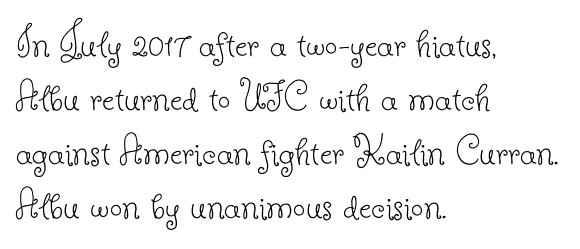
It's the straight-up-and-down kind of type. Looks like regular typesetting: each glyph gets only the width it needs. Does extra space separate the letters? No, they use regular spacing. The space directly below the letters is spotless.
